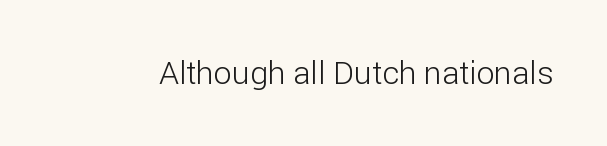
The image shows 32 px light sans-serif type, upright; set normal letter spacing, not underlined; low stroke contrast and a medium x-height.
